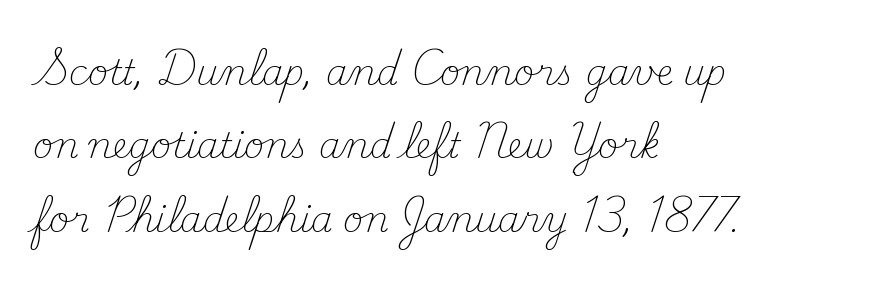
Q: Is the text bold? A: No.
Q: Is the text italic (slanted)? A: Yes.
Q: Is the typeface a serif or a sans-serif typeface? A: Serif.
Q: Is the text underlined? A: No.
Q: How is the paragraph aligned? A: Left-aligned.
Q: Is the spacing between letters normal or unusually wide? A: Normal.
Q: Is the spacing between lines tight, normal or loose? A: Loose.
Q: Width (condensed, normal, or wide)? A: Normal.
Q: Stroke contrast? A: Medium.
Q: x-height? A: Small.
Q: Monospaced? A: No.
